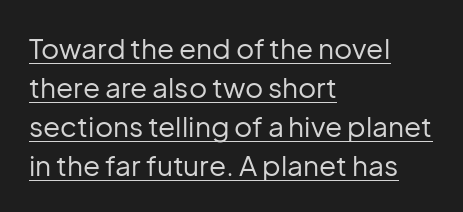
Q: Is the text bold? A: No.
Q: Is the text italic (slanted)? A: No, it is upright.
Q: Is the typeface a serif or a sans-serif typeface? A: Sans-serif.
Q: Is the text underlined? A: Yes.
Q: How is the paragraph aligned? A: Left-aligned.
Q: Is the spacing between letters normal or unusually wide? A: Normal.
Q: Is the spacing between lines tight, normal or loose? A: Normal.
Q: Width (condensed, normal, or wide)? A: Normal.
Q: Stroke contrast? A: Low.
Q: x-height? A: Medium.
Q: Monospaced? A: No.
